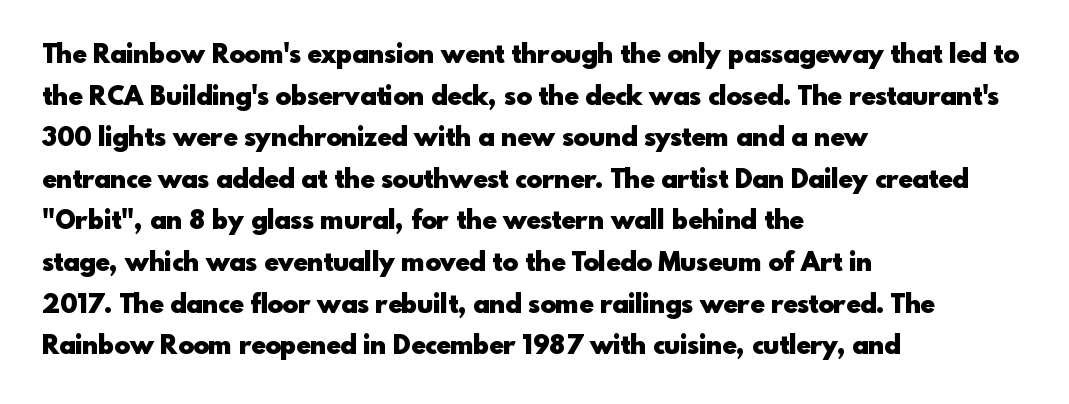
When letters stand straight like this, we call the style roman or upright. Successive baselines arrive at the customary interval. This rendering uses left alignment, leaving the right contour irregular. Notice how thick the strokes are: this is what a full bold looks like.
